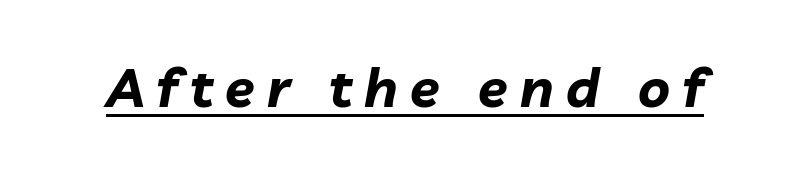
Q: Is the text bold? A: Yes.
Q: Is the text italic (slanted)? A: Yes, it leans right by about 10 degrees.
Q: Is the text underlined? A: Yes.
Q: Is the spacing between letters normal or unusually wide? A: Unusually wide.
Q: Width (condensed, normal, or wide)? A: Normal.
Q: Stroke contrast? A: Low.
Q: x-height? A: Medium.
Q: Monospaced? A: No.
